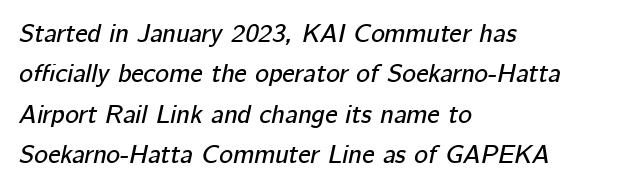
The image shows 26 px text type, italic (leaning right); set left-aligned, normal line spacing (1.55x), normal letter spacing, not underlined.
